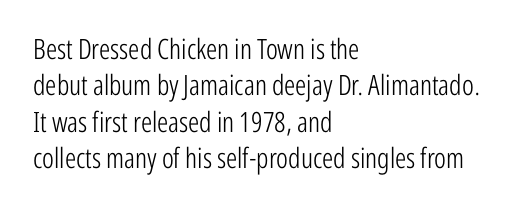
The face used here is proportionally spaced, like ordinary book or web type. Decoration check: the copy has no underline. The vertical gap from one line to the next is medium. Compared with a centered layout, this one pins lines to the left instead. The font's upright variant was chosen for this text.
